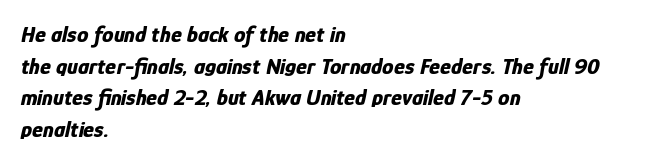
Q: Is the text bold? A: Yes.
Q: Is the text italic (slanted)? A: Yes, it leans right by about 12 degrees.
Q: Is the text underlined? A: No.
Q: How is the paragraph aligned? A: Left-aligned.
Q: Is the spacing between letters normal or unusually wide? A: Normal.
Q: Is the spacing between lines tight, normal or loose? A: Normal.
